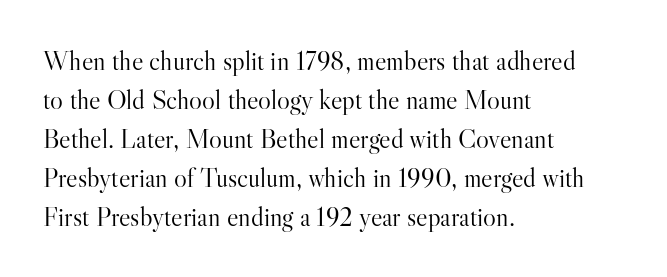
Nothing heavy about these letters — not bold at all. The block of text has a typical density, with ordinary space between rows. Posture: straight, roman, zero tilt. Quick note: underline off. The letterforms sit shoulder to shoulder at normal distance.
